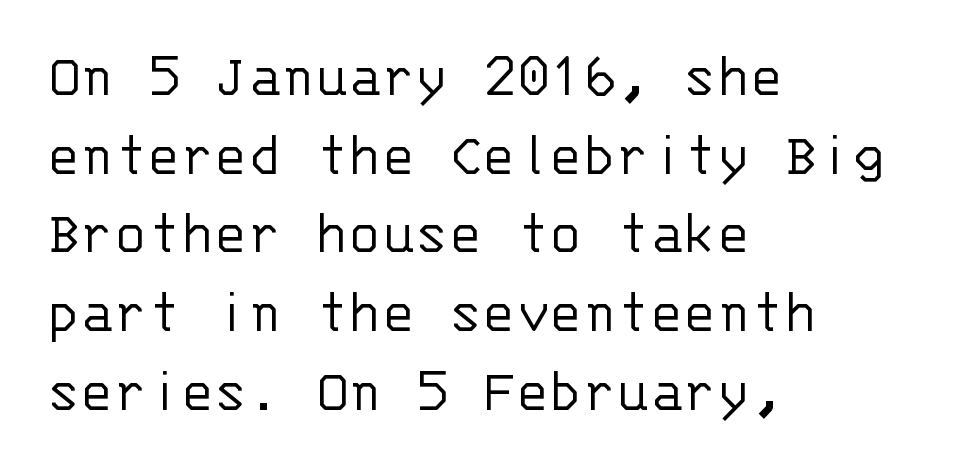
The image shows 62 px light sans-serif type, upright, monospaced; set left-aligned, normal line spacing (1.27x), normal letter spacing, not underlined; low stroke contrast and a large x-height.
